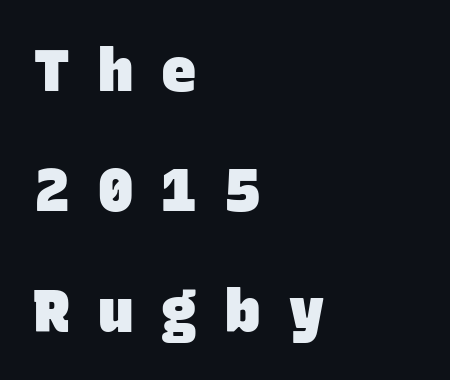
The image shows 59 px heavy sans-serif type, monospaced; set left-aligned, loose line spacing (2.03x), unusually wide letter spacing (+0.48 em), not underlined; low stroke contrast and a large x-height.
